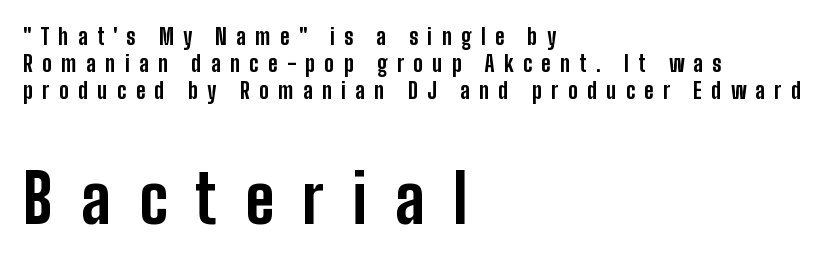
Spacing verdict: proportional, widths tailored to each character. Ordinary non-slanted type is in use. Compared with an ordinary text face, these strokes are far heavier — a full bold. The tracking reads as deliberately expanded to a designer's eye. Any mark beneath the type? The region is blank. These lines stack with their left ends in a neat column.
